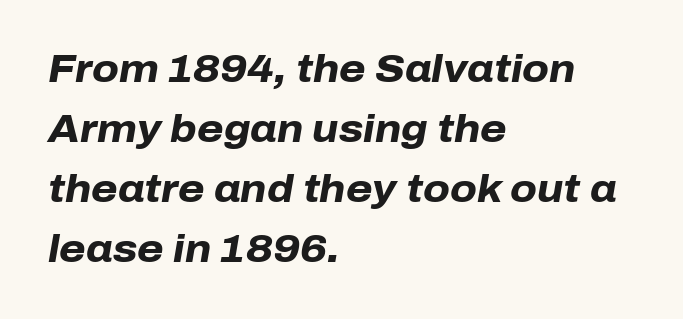
The image shows 38 px heavy type, italic (leaning right); set left-aligned, normal line spacing (1.58x), normal letter spacing, not underlined; low stroke contrast and a medium x-height.
